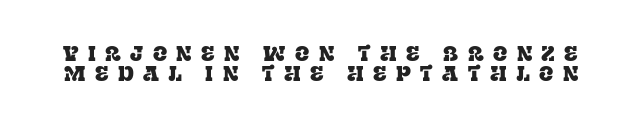
{"italic": "no", "underline": "no", "line_spacing": "tight", "line_spacing_ratio": 0.97, "letter_spacing": "wide", "letter_spacing_em": 0.45, "glyph_px": 21}
